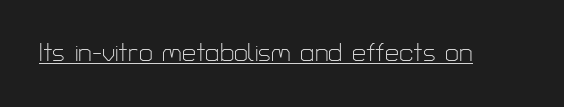
Q: Is the text bold? A: No.
Q: Is the text italic (slanted)? A: No, it is upright.
Q: Is the text underlined? A: Yes.
Q: Is the spacing between letters normal or unusually wide? A: Normal.
